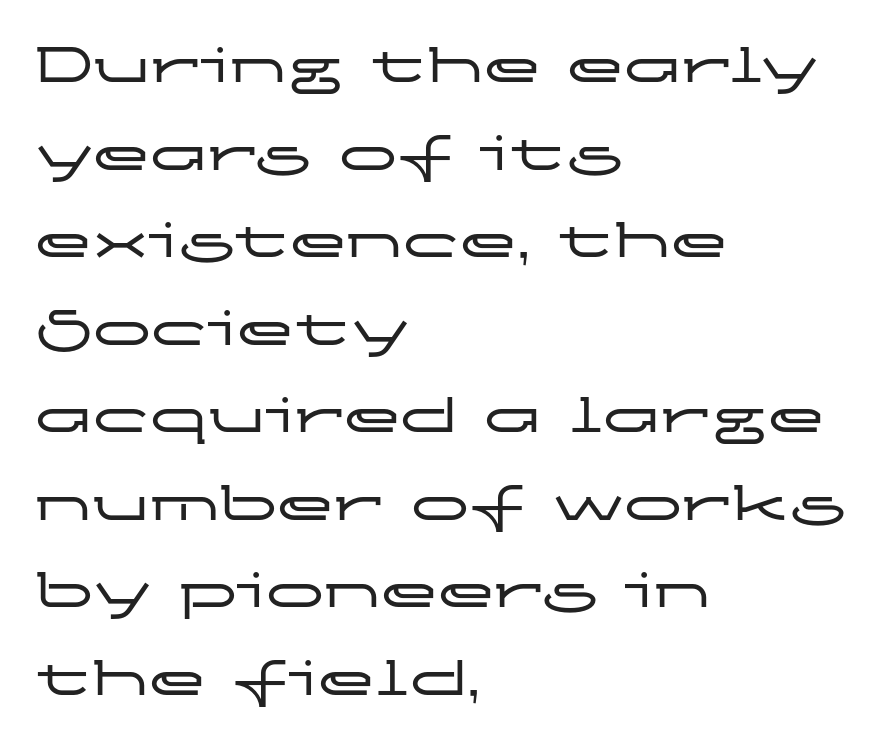
The compositor pushed each line to the left boundary. Only glyphs here, with clear space below each row. Unlike a traditional serif, this face leaves its strokes unadorned. Note the varied advance widths — an 'i' is clearly narrower than an 'm'.
